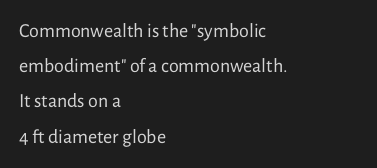
Vertical stems look standard width or narrower in stroke. The rendering keeps characters at their native spacing. Underlining? Definitely not there. Notice how the passage keeps a crisp vertical edge on the left only.
